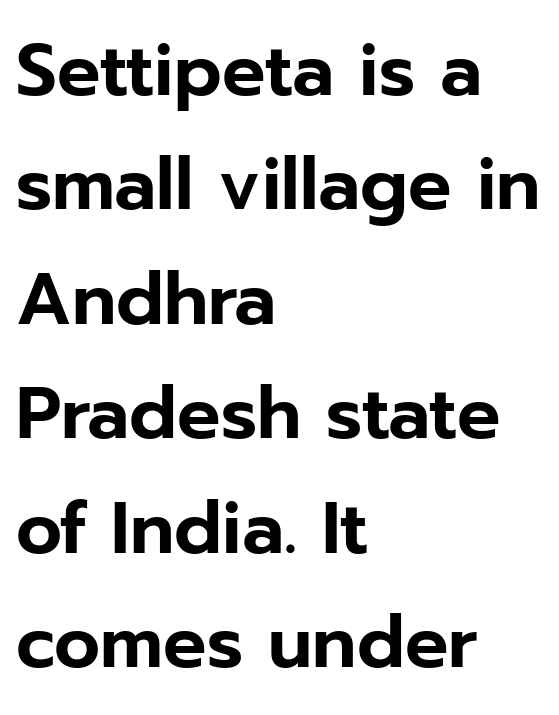
Is this a fixed-width face? No — the glyphs have proportional, varying widths. Between one letter and the next there's only the usual sliver of space. Line starts are locked; line ends wander. No feet cap the strokes, marking this as sans-serif type. No word sits above an underline.
